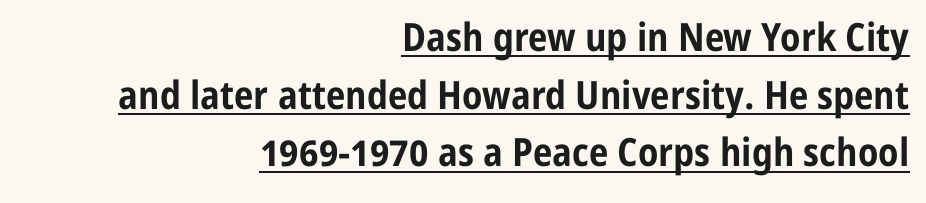
These lines are composed in type without serifs. Do the characters align in a grid? No, the font is proportional. The vertical gap from one line to the next is medium. The axis of the letterforms is exactly vertical.
